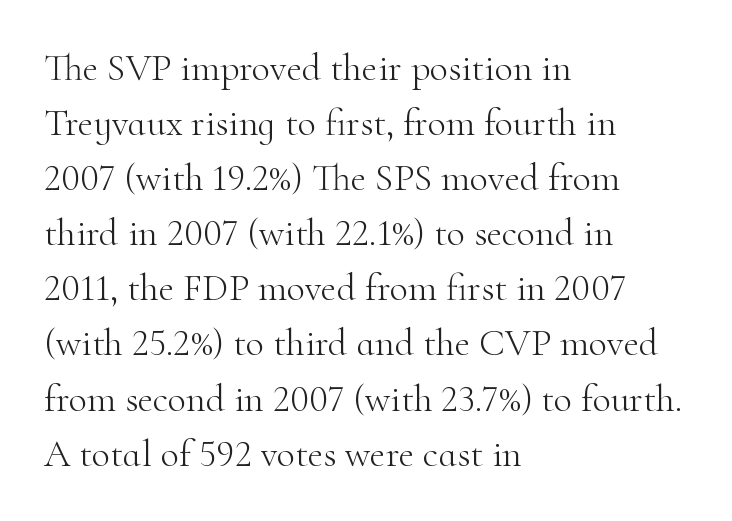
{"serif": "yes", "italic": "no", "bold": "no", "weight": "light", "width": "normal", "stroke_contrast": "high", "x_height": "small", "monospaced": "no", "underline": "no", "align": "left", "line_spacing": "normal", "line_spacing_ratio": 1.45, "letter_spacing": "normal", "letter_spacing_em": 0.0, "glyph_px": 38}
